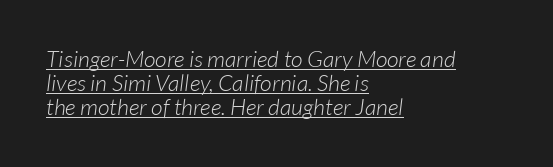
Bold? No — there's no thickening of the strokes. A classic flush-left, rag-right setting is used for this passage. Caption: lettering with a line underneath. Caption: standard tracking, unaltered. Reading down the column, the eye jumps only a short way to each next line.
